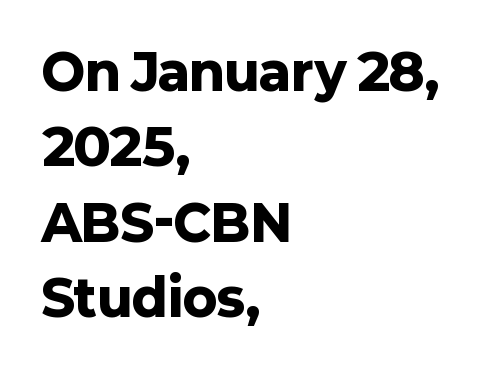
Observe the absence of serifs on each vertical stroke in this sample. Set as a true bold cut, around the 700 mark. Normally led — the rows are evenly, conventionally spaced. Which margin do the lines hug? The left one — the right edge is uneven. Rendered with straight, roman letterforms.
